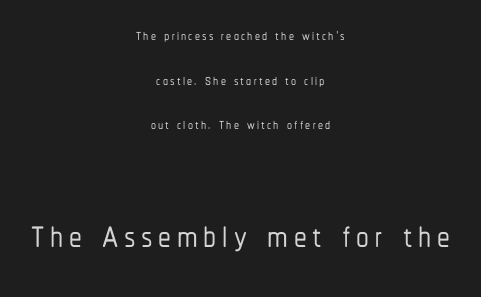
The image shows 51 px condensed sans-serif type, upright; set centered, loose line spacing (2.23x), not underlined; the second (bottom) block is 2.55x larger; low stroke contrast and a medium x-height.
